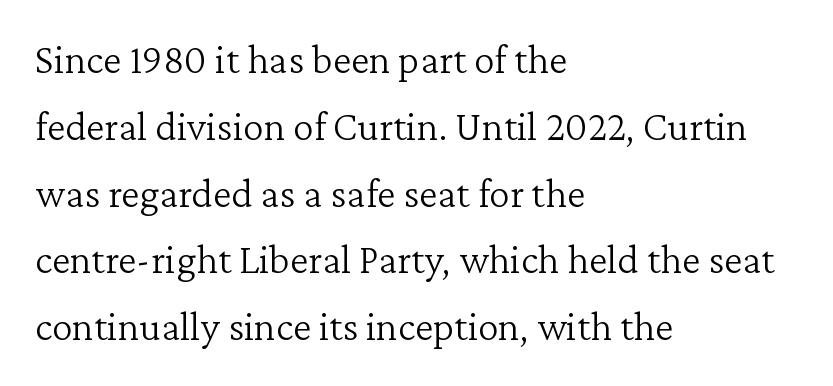
Letter spacing: default. Spacing verdict: proportional, widths tailored to each character. Is this a heavy cut? Hardly; it is regular or lighter. Every stem runs plumb, perpendicular to the baseline. Regular leading. I'd call this a serif setting — the letters wear small feet.
